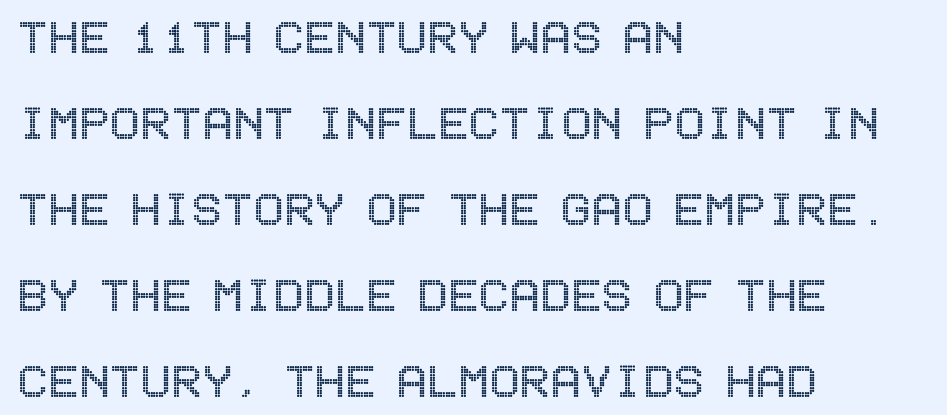
The image shows 57 px condensed type, upright; set left-aligned, normal line spacing (1.51x), normal letter spacing, not underlined; a large x-height.
